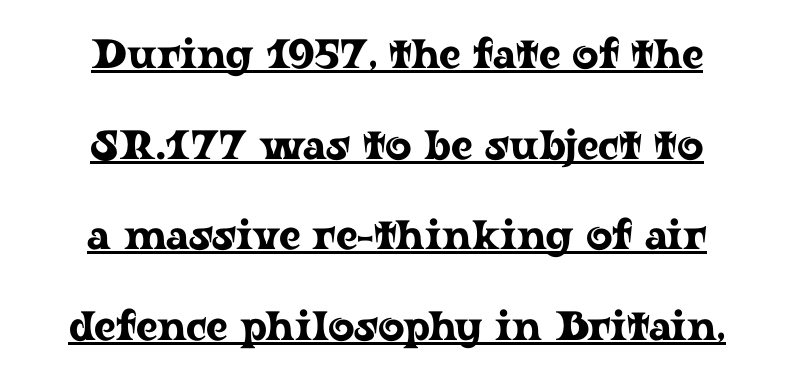
The image shows 41 px wide serif type, upright; set centered, loose line spacing (2.21x), normal letter spacing, underlined; low stroke contrast and a medium x-height.
